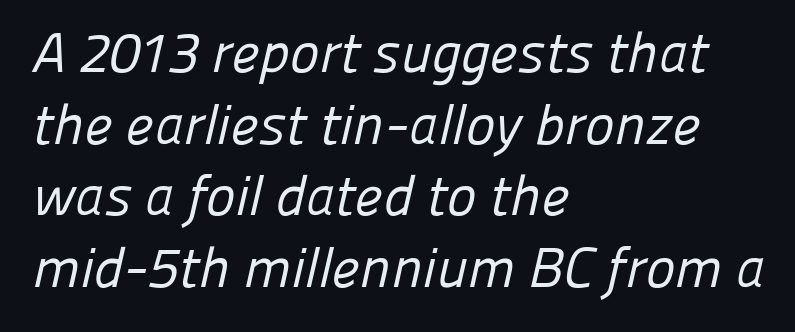
{"serif": "no", "bold": "no", "weight": "regular", "width": "normal", "stroke_contrast": "low", "x_height": "medium", "monospaced": "no", "underline": "no", "align": "left", "line_spacing": "normal", "line_spacing_ratio": 1.28, "letter_spacing": "normal", "letter_spacing_em": 0.0, "glyph_px": 56}
